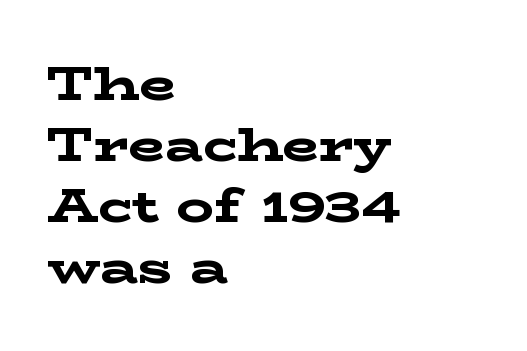
Q: Is the text bold? A: Yes.
Q: Is the text italic (slanted)? A: No, it is upright.
Q: Is the typeface a serif or a sans-serif typeface? A: Serif.
Q: Is the text underlined? A: No.
Q: How is the paragraph aligned? A: Left-aligned.
Q: Is the spacing between letters normal or unusually wide? A: Normal.
Q: Is the spacing between lines tight, normal or loose? A: Normal.
Q: Width (condensed, normal, or wide)? A: Wide.
Q: Stroke contrast? A: Low.
Q: x-height? A: Medium.
Q: Monospaced? A: No.
